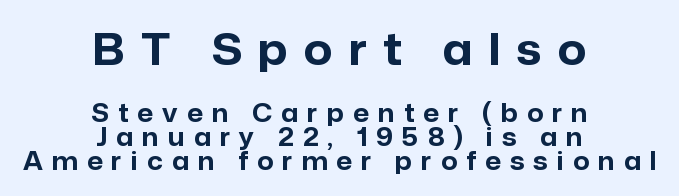
{"serif": "no", "italic": "no", "bold": "yes", "weight": "bold", "width": "normal", "stroke_contrast": "low", "x_height": "medium", "monospaced": "no", "underline": "no", "align": "center", "line_spacing": "tight", "line_spacing_ratio": 0.96, "letter_spacing": "wide", "letter_spacing_em": 0.37, "larger_block": "first", "size_ratio": 1.76, "glyph_px": 44}
